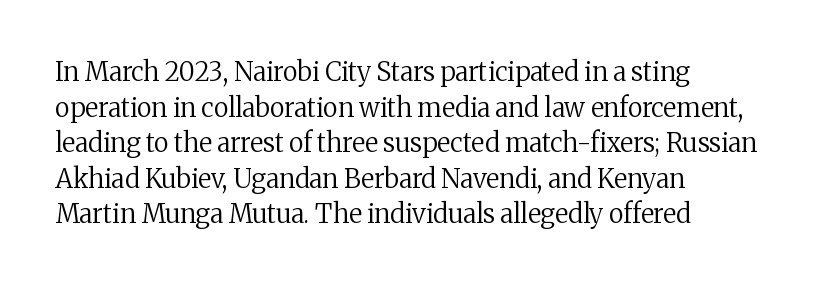
The line texture is even and compact thanks to regular tracking. Honestly, the row spacing looks completely unremarkable. Every row of glyphs begins at an identical x-position on the left. The letters stand straight up with perfectly vertical stems. Stroke thickness stays within the range of a standard reading face or lighter. Unmarked baselines from the first word to the last.
